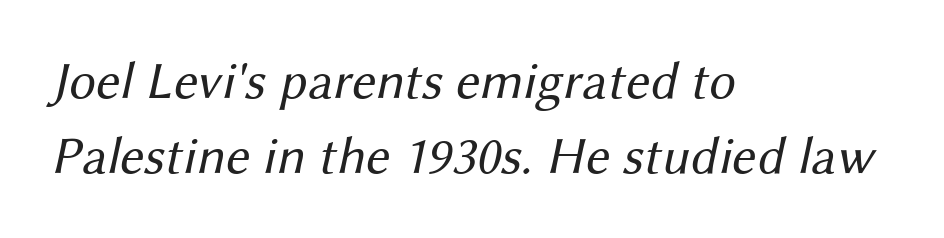
The image shows 53 px regular-weight sans-serif type; set left-aligned, normal line spacing (1.42x), normal letter spacing, not underlined; medium stroke contrast and a medium x-height.
